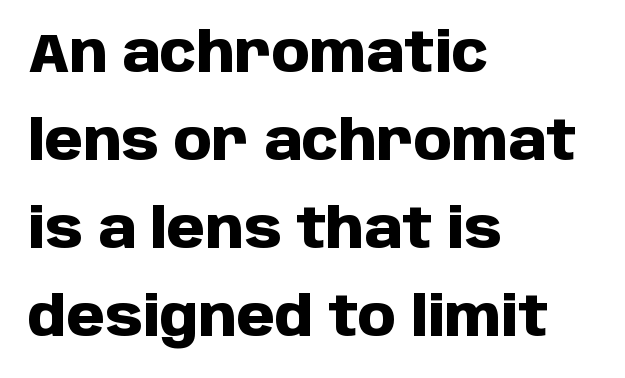
{"serif": "no", "italic": "no", "bold": "yes", "weight": "heavy", "width": "normal", "stroke_contrast": "low", "x_height": "large", "monospaced": "no", "underline": "no", "align": "left", "line_spacing": "normal", "line_spacing_ratio": 1.6, "letter_spacing": "normal", "letter_spacing_em": 0.0, "glyph_px": 55}
